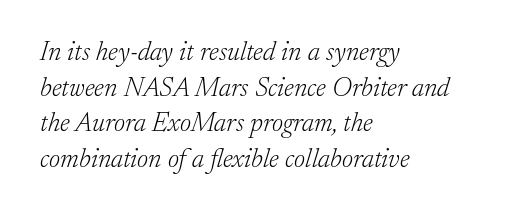
The tracking reads as untouched default to a designer's eye. It's the slanting kind of type. No extra ink here — the face is not bold. The space between consecutive lines is moderate. Layout note: lines flush left. Has an underline been added? It has not.
